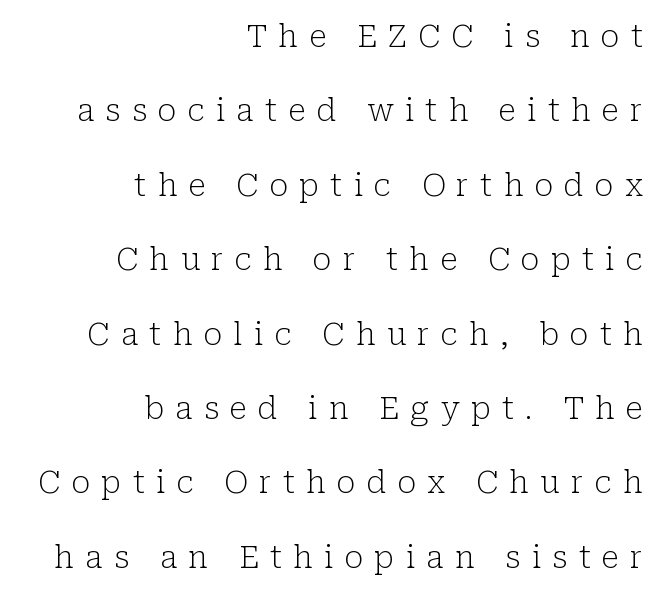
The image shows 31 px light serif type, upright; set right-aligned, loose line spacing (2.4x), unusually wide letter spacing (+0.36 em), not underlined; low stroke contrast and a medium x-height.
